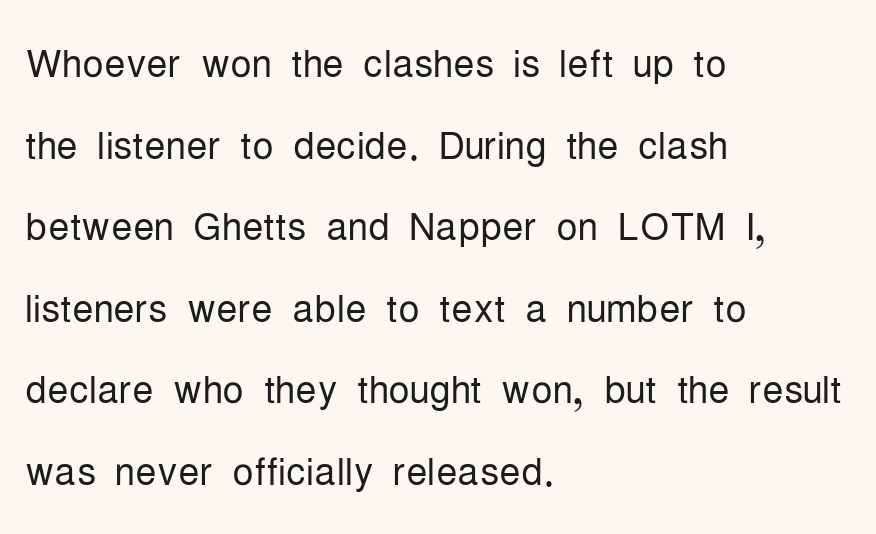
Character widths vary here, with narrow letters taking less room than wide ones. Stroke thickness stays within the range of a standard reading face or lighter. Ordinary non-slanted type is in use. The paragraph shown leans on its left margin. Compared with typical body copy, the letter spacing here is the same. How would I describe the line gaps? Plain and ordinary.
